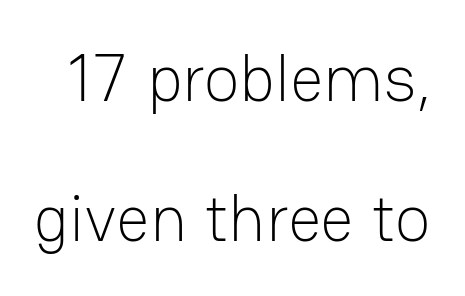
{"serif": "no", "italic": "no", "bold": "no", "weight": "light", "width": "normal", "stroke_contrast": "low", "x_height": "medium", "monospaced": "no", "underline": "no", "line_spacing": "loose", "line_spacing_ratio": 2.12, "letter_spacing": "normal", "letter_spacing_em": 0.0, "glyph_px": 66}
